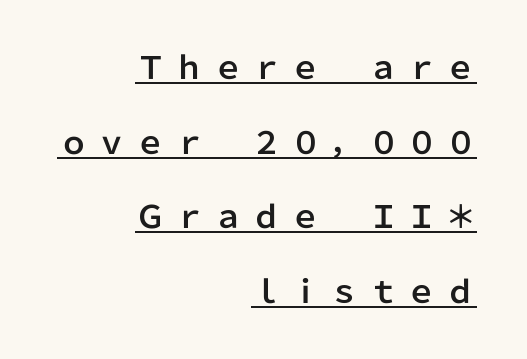
Q: Is the text italic (slanted)? A: No, it is upright.
Q: Is the typeface a serif or a sans-serif typeface? A: Sans-serif.
Q: Is the text underlined? A: Yes.
Q: How is the paragraph aligned? A: Right-aligned.
Q: Is the spacing between letters normal or unusually wide? A: Unusually wide.
Q: Is the spacing between lines tight, normal or loose? A: Loose.
Q: Width (condensed, normal, or wide)? A: Normal.
Q: Stroke contrast? A: Low.
Q: x-height? A: Medium.
Q: Monospaced? A: No.
